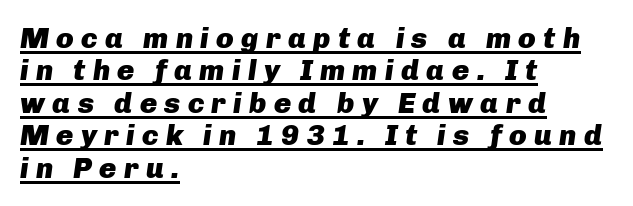
The image shows 29 px heavy type, italic (leaning right); set left-aligned, tight line spacing (1.12x), unusually wide letter spacing (+0.25 em), underlined; low stroke contrast and a medium x-height.
